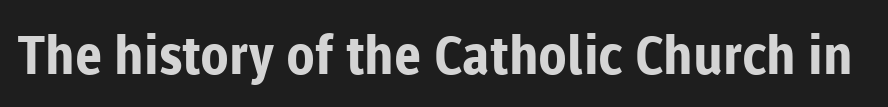
The image shows 53 px bold sans-serif type, upright; set normal letter spacing, not underlined; low stroke contrast and a medium x-height.
